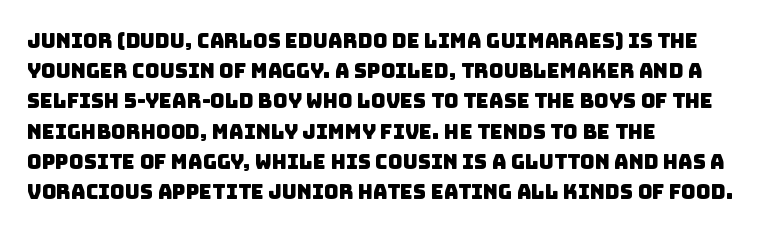
The image shows 20 px text type; set left-aligned, normal line spacing (1.51x), normal letter spacing, not underlined.
